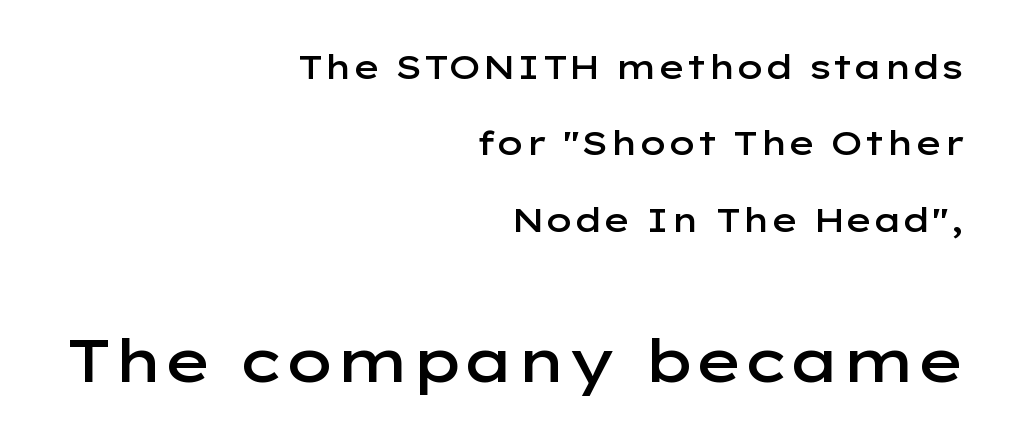
The image shows 60 px semibold, wide sans-serif type, upright; set right-aligned, loose line spacing (2.25x), normal letter spacing, not underlined; the second (bottom) block is 1.76x larger; low stroke contrast and a medium x-height.
